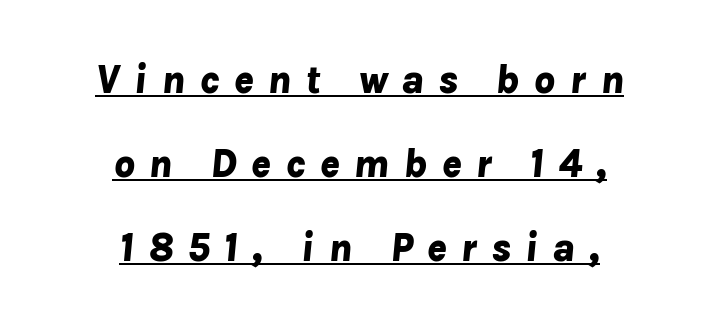
{"italic": "yes", "lean": "right", "slant_degrees": 8, "bold": "yes", "weight": "bold", "width": "normal", "stroke_contrast": "low", "x_height": "medium", "monospaced": "no", "underline": "yes", "align": "center", "line_spacing": "loose", "line_spacing_ratio": 2.05, "letter_spacing": "wide", "letter_spacing_em": 0.34, "glyph_px": 41}
